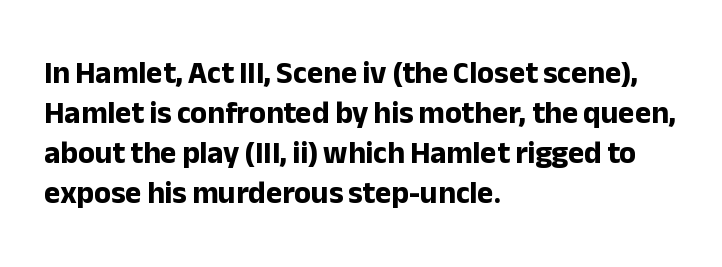
Q: Is the text bold? A: Yes.
Q: Is the text italic (slanted)? A: No, it is upright.
Q: Is the typeface a serif or a sans-serif typeface? A: Sans-serif.
Q: Is the text underlined? A: No.
Q: How is the paragraph aligned? A: Left-aligned.
Q: Is the spacing between letters normal or unusually wide? A: Normal.
Q: Is the spacing between lines tight, normal or loose? A: Normal.
Q: Width (condensed, normal, or wide)? A: Normal.
Q: Stroke contrast? A: Low.
Q: x-height? A: Medium.
Q: Monospaced? A: No.
